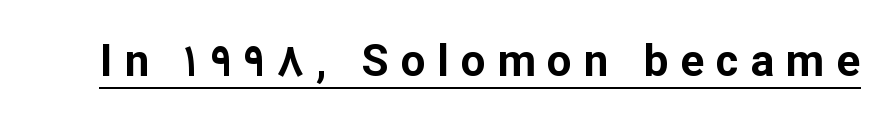
Q: Is the text bold? A: Yes.
Q: Is the text italic (slanted)? A: No, it is upright.
Q: Is the typeface a serif or a sans-serif typeface? A: Sans-serif.
Q: Is the text underlined? A: Yes.
Q: Is the spacing between letters normal or unusually wide? A: Unusually wide.
Q: Width (condensed, normal, or wide)? A: Normal.
Q: Stroke contrast? A: Low.
Q: x-height? A: Medium.
Q: Monospaced? A: No.
